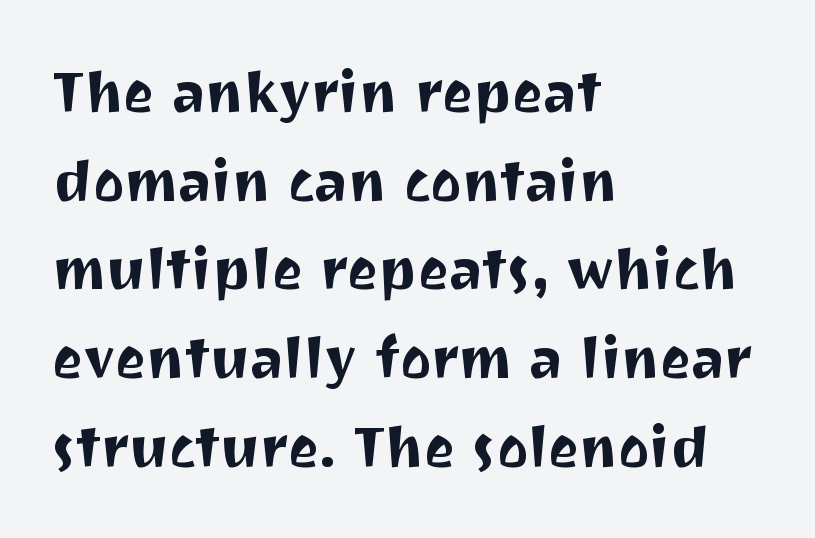
Q: Is the text italic (slanted)? A: No, it is upright.
Q: Is the typeface a serif or a sans-serif typeface? A: Sans-serif.
Q: Is the text underlined? A: No.
Q: How is the paragraph aligned? A: Left-aligned.
Q: Is the spacing between letters normal or unusually wide? A: Normal.
Q: Is the spacing between lines tight, normal or loose? A: Normal.
Q: Width (condensed, normal, or wide)? A: Normal.
Q: Stroke contrast? A: Medium.
Q: x-height? A: Medium.
Q: Monospaced? A: No.
